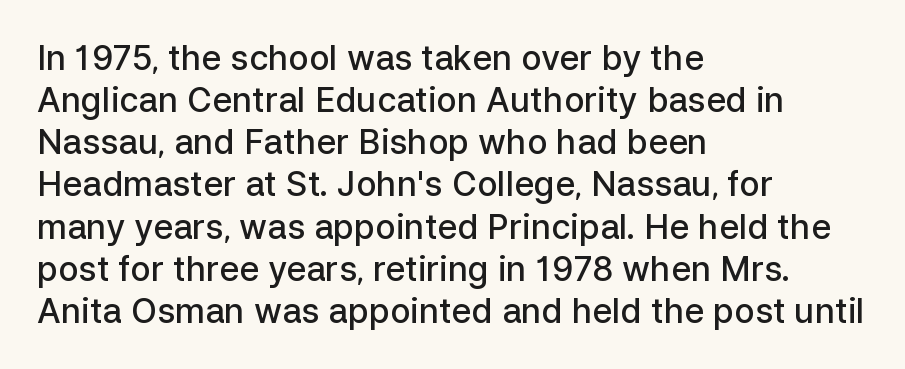
{"serif": "no", "italic": "no", "bold": "semi", "weight": "semibold", "width": "normal", "stroke_contrast": "low", "x_height": "medium", "monospaced": "no", "underline": "no", "align": "left", "line_spacing_ratio": 1.24, "letter_spacing": "normal", "letter_spacing_em": 0.0, "glyph_px": 34}
